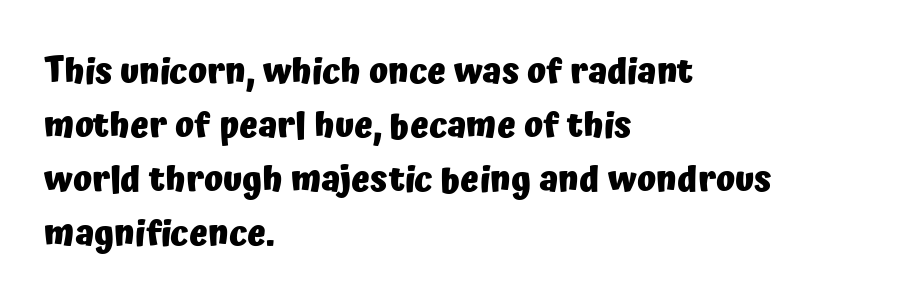
Q: Is the text bold? A: Yes.
Q: Is the text italic (slanted)? A: No, it is upright.
Q: Is the typeface a serif or a sans-serif typeface? A: Sans-serif.
Q: Is the text underlined? A: No.
Q: How is the paragraph aligned? A: Left-aligned.
Q: Is the spacing between letters normal or unusually wide? A: Normal.
Q: Is the spacing between lines tight, normal or loose? A: Normal.
Q: Width (condensed, normal, or wide)? A: Normal.
Q: Stroke contrast? A: Low.
Q: x-height? A: Medium.
Q: Monospaced? A: No.
